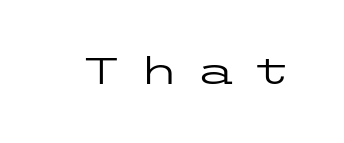
The image shows 36 px regular-weight, wide sans-serif type, upright; set unusually wide letter spacing (+0.49 em), not underlined; low stroke contrast and a medium x-height.
